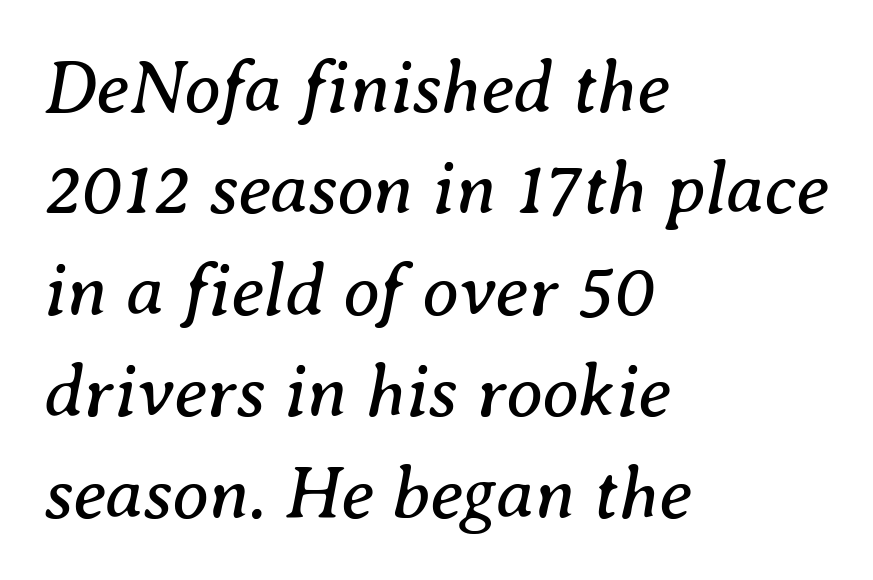
Q: Is the text bold? A: No.
Q: Is the text italic (slanted)? A: Yes, it leans right by about 8 degrees.
Q: Is the typeface a serif or a sans-serif typeface? A: Serif.
Q: Is the text underlined? A: No.
Q: How is the paragraph aligned? A: Left-aligned.
Q: Is the spacing between letters normal or unusually wide? A: Normal.
Q: Is the spacing between lines tight, normal or loose? A: Normal.
Q: Width (condensed, normal, or wide)? A: Normal.
Q: Stroke contrast? A: Medium.
Q: x-height? A: Medium.
Q: Monospaced? A: No.
